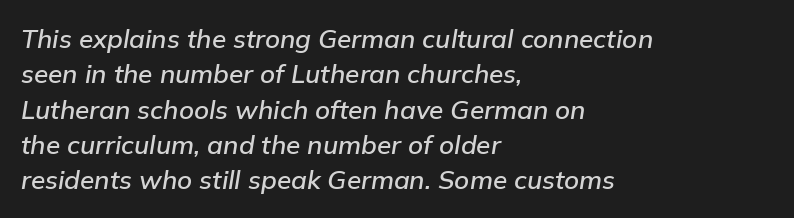
{"italic": "yes", "lean": "right", "slant_degrees": 9, "underline": "no", "align": "left", "line_spacing": "normal", "line_spacing_ratio": 1.36, "letter_spacing": "normal", "letter_spacing_em": 0.0, "glyph_px": 26}
